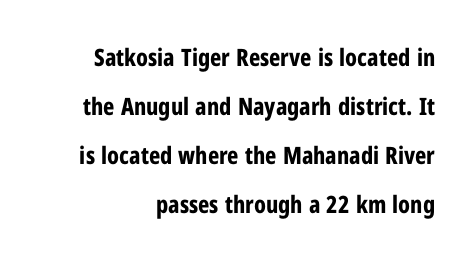
{"italic": "no", "bold": "yes", "underline": "no", "line_spacing": "loose", "line_spacing_ratio": 2.04, "letter_spacing": "normal", "letter_spacing_em": 0.0, "glyph_px": 24}
